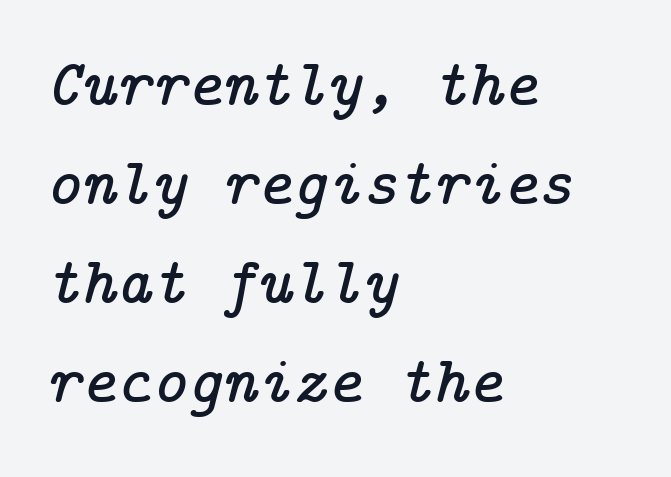
The image shows 67 px serif type, italic (leaning right); set left-aligned, normal line spacing (1.48x), normal letter spacing, not underlined; low stroke contrast and a medium x-height.
